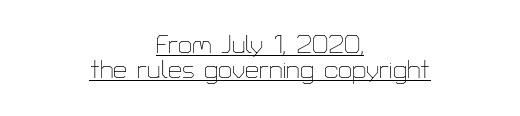
{"italic": "no", "bold": "no", "underline": "yes", "align": "center", "line_spacing": "tight", "line_spacing_ratio": 1.0, "letter_spacing": "normal", "letter_spacing_em": 0.0, "glyph_px": 25}
